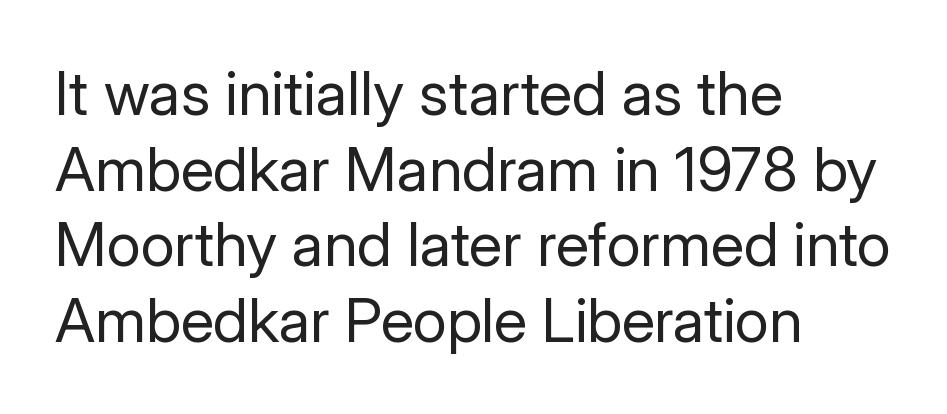
Q: Is the text bold? A: No.
Q: Is the text italic (slanted)? A: No, it is upright.
Q: Is the typeface a serif or a sans-serif typeface? A: Sans-serif.
Q: Is the text underlined? A: No.
Q: How is the paragraph aligned? A: Left-aligned.
Q: Is the spacing between letters normal or unusually wide? A: Normal.
Q: Width (condensed, normal, or wide)? A: Normal.
Q: Stroke contrast? A: Low.
Q: x-height? A: Medium.
Q: Monospaced? A: No.
